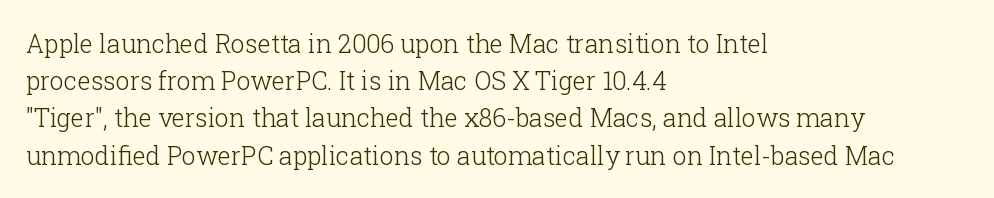
{"italic": "no", "bold": "no", "underline": "no", "align": "left", "line_spacing": "normal", "line_spacing_ratio": 1.49, "letter_spacing": "normal", "letter_spacing_em": 0.0, "glyph_px": 25}
